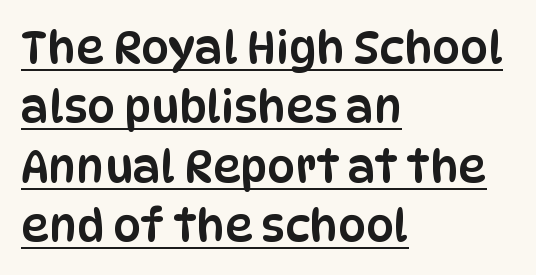
The image shows 44 px condensed sans-serif type, upright; set left-aligned, normal line spacing (1.35x), normal letter spacing, underlined; low stroke contrast and a large x-height.
